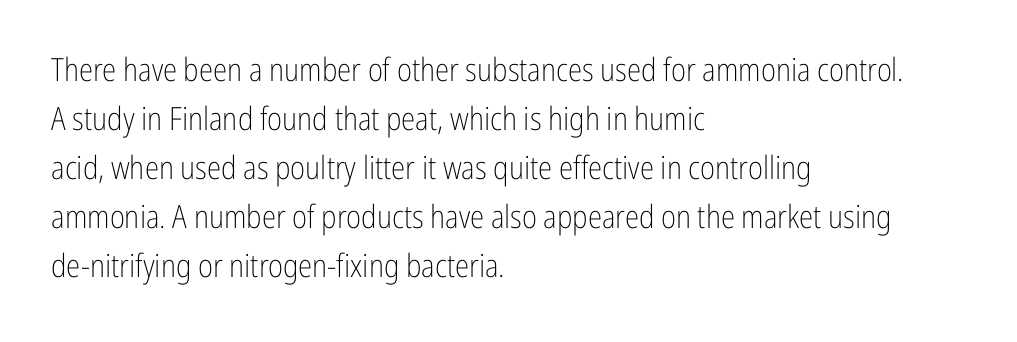
{"serif": "no", "italic": "no", "bold": "no", "weight": "light", "width": "condensed", "stroke_contrast": "low", "x_height": "medium", "monospaced": "no", "underline": "no", "align": "left", "line_spacing": "normal", "line_spacing_ratio": 1.53, "letter_spacing": "normal", "letter_spacing_em": 0.0, "glyph_px": 32}
